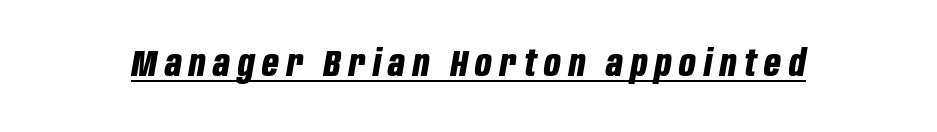
The image shows 36 px bold, condensed type, italic (leaning right); set unusually wide letter spacing (+0.22 em), underlined; low stroke contrast and a large x-height.
